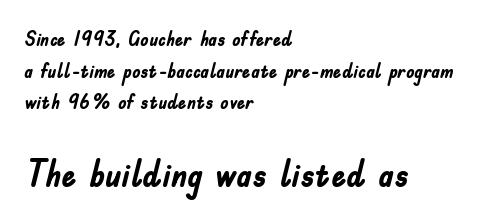
{"serif": "no", "bold": "yes", "weight": "semibold", "width": "condensed", "stroke_contrast": "low", "x_height": "small", "monospaced": "no", "underline": "no", "align": "left", "line_spacing": "normal", "line_spacing_ratio": 1.51, "letter_spacing": "normal", "letter_spacing_em": 0.0, "larger_block": "second", "size_ratio": 1.76, "glyph_px": 37}
